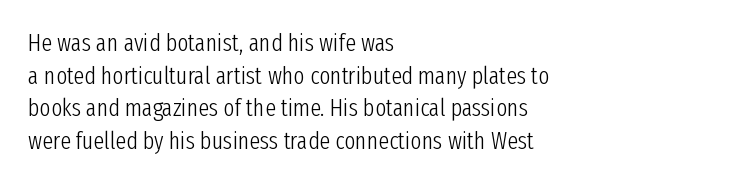
The image shows 24 px text type, upright; set left-aligned, normal line spacing (1.36x), normal letter spacing, not underlined.
